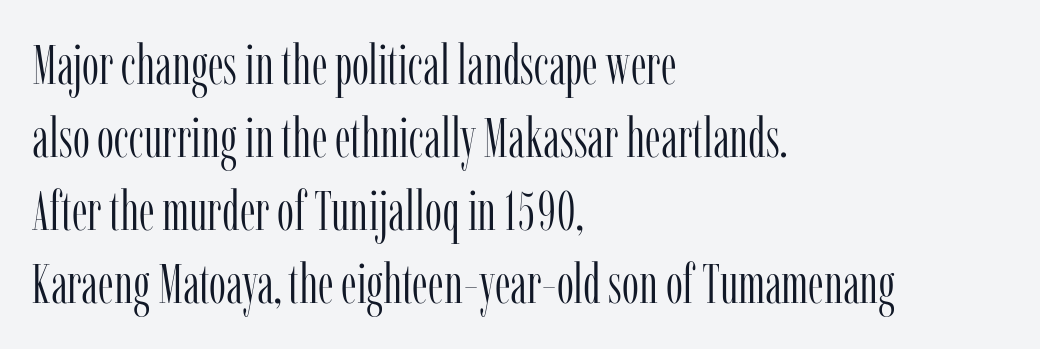
Note the varied advance widths — an 'i' is clearly narrower than an 'm'. This reads as an unemphasized weight, regular at the heaviest. The lines in this sample share a left origin and differ only in where they stop. These lines sit exactly where default settings would place them. A clean baseline with only descenders dipping below it.
